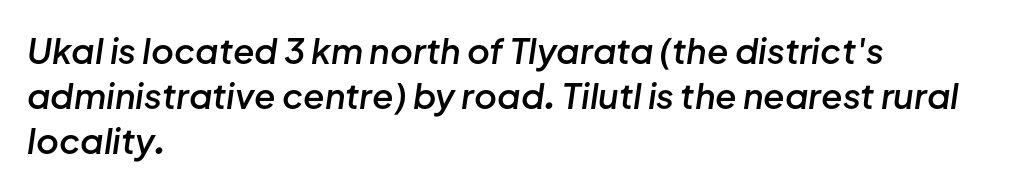
{"italic": "yes", "lean": "right", "slant_degrees": 8, "bold": "semi", "weight": "semibold", "width": "normal", "stroke_contrast": "low", "x_height": "medium", "monospaced": "no", "underline": "no", "align": "left", "line_spacing": "normal", "line_spacing_ratio": 1.29, "letter_spacing": "normal", "letter_spacing_em": 0.0, "glyph_px": 35}
